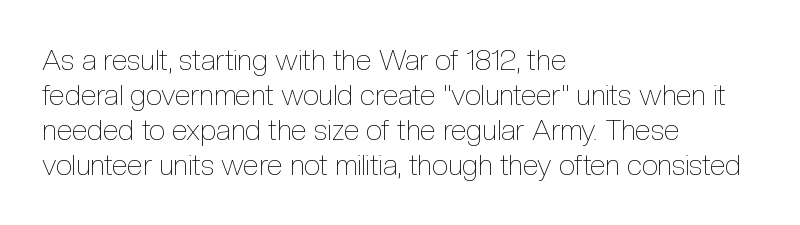
Q: Is the text bold? A: No.
Q: Is the text italic (slanted)? A: No, it is upright.
Q: Is the text underlined? A: No.
Q: How is the paragraph aligned? A: Left-aligned.
Q: Is the spacing between letters normal or unusually wide? A: Normal.
Q: Width (condensed, normal, or wide)? A: Condensed.
Q: x-height? A: Medium.
Q: Monospaced? A: No.
